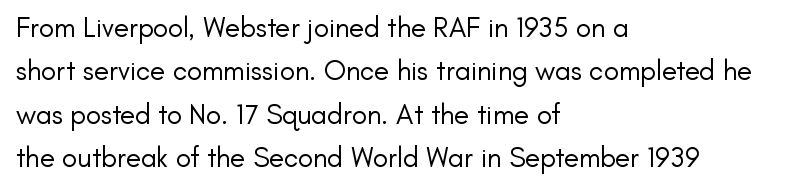
It's the straight-up-and-down kind of type. Stems and bowls with no extra thickness — not bold. Line starts are locked; line ends wander. Regarding leading, the lines here are spaced in the standard way. Letters rest on an invisible, unmarked baseline. Each letter keeps its own natural width here, so spacing adapts to shape.
